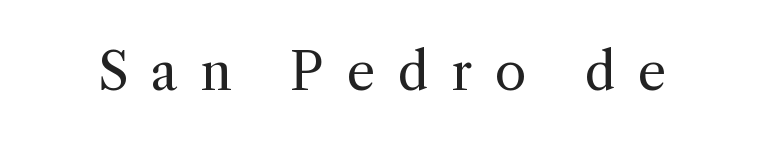
The image shows 51 px regular-weight serif type, upright; set unusually wide letter spacing (+0.44 em), not underlined; a medium x-height.
